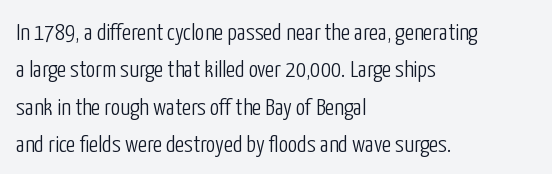
{"italic": "no", "bold": "no", "underline": "no", "align": "left", "line_spacing": "normal", "line_spacing_ratio": 1.56, "letter_spacing": "normal", "letter_spacing_em": 0.0, "glyph_px": 24}
